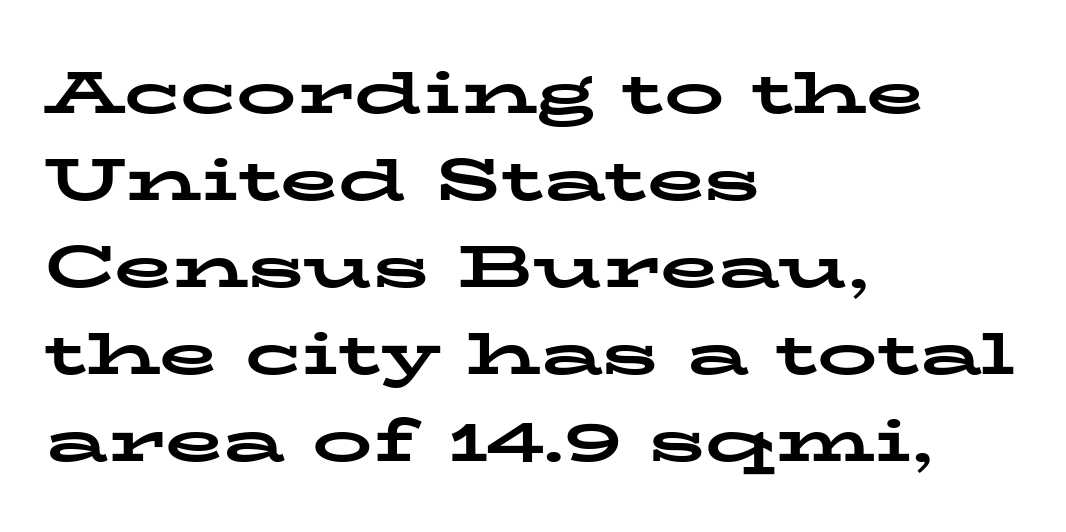
The image shows 60 px bold, wide serif type, upright; set left-aligned, normal line spacing (1.45x), normal letter spacing, not underlined; low stroke contrast and a medium x-height.
